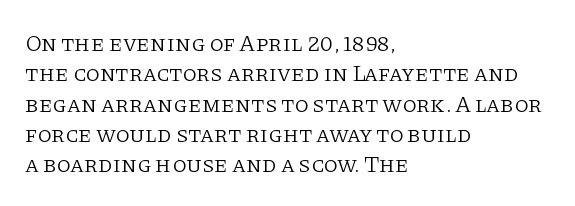
Q: Is the text bold? A: No.
Q: Is the text italic (slanted)? A: No, it is upright.
Q: Is the text underlined? A: No.
Q: How is the paragraph aligned? A: Left-aligned.
Q: Is the spacing between letters normal or unusually wide? A: Normal.
Q: Is the spacing between lines tight, normal or loose? A: Normal.
